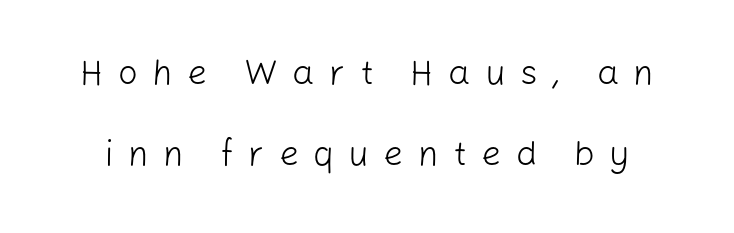
Designer's note — italics off, roman on. Display-style spreading of the glyphs; the letterfit is very open. Each stroke keeps to a modest, everyday thickness or less. A bare baseline throughout the passage. Rows of type keep a wide berth in the vertical direction. Grotesque or geometric, the face here clearly has no serifs.
